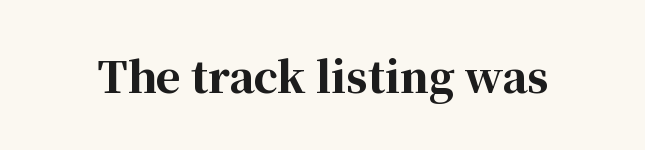
{"serif": "yes", "italic": "no", "bold": "yes", "weight": "bold", "width": "normal", "stroke_contrast": "high", "x_height": "medium", "monospaced": "no", "underline": "no", "letter_spacing": "normal", "letter_spacing_em": 0.0, "glyph_px": 42}
